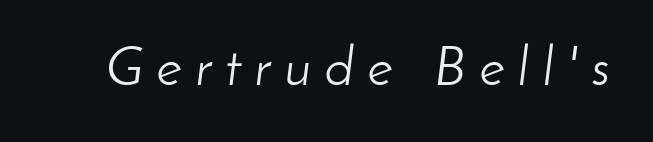
{"italic": "yes", "lean": "right", "slant_degrees": 8, "bold": "no", "weight": "light", "width": "normal", "stroke_contrast": "low", "x_height": "small", "monospaced": "no", "underline": "no", "letter_spacing": "wide", "letter_spacing_em": 0.25, "glyph_px": 55}
